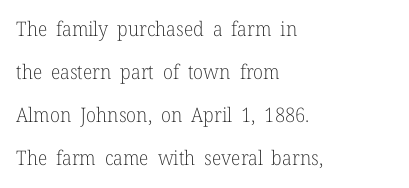
Q: Is the text bold? A: No.
Q: Is the text italic (slanted)? A: No, it is upright.
Q: Is the text underlined? A: No.
Q: How is the paragraph aligned? A: Left-aligned.
Q: Is the spacing between letters normal or unusually wide? A: Normal.
Q: Is the spacing between lines tight, normal or loose? A: Loose.
